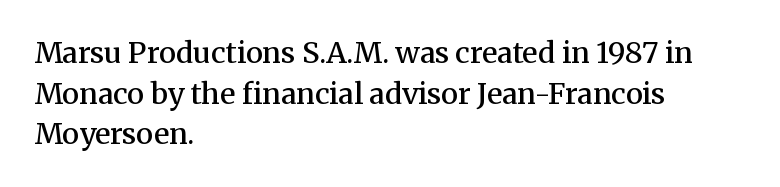
Q: Is the text bold? A: Semi-bold.
Q: Is the text italic (slanted)? A: No, it is upright.
Q: Is the typeface a serif or a sans-serif typeface? A: Serif.
Q: Is the text underlined? A: No.
Q: How is the paragraph aligned? A: Left-aligned.
Q: Is the spacing between letters normal or unusually wide? A: Normal.
Q: Is the spacing between lines tight, normal or loose? A: Normal.
Q: Width (condensed, normal, or wide)? A: Normal.
Q: Stroke contrast? A: Medium.
Q: x-height? A: Medium.
Q: Monospaced? A: No.
